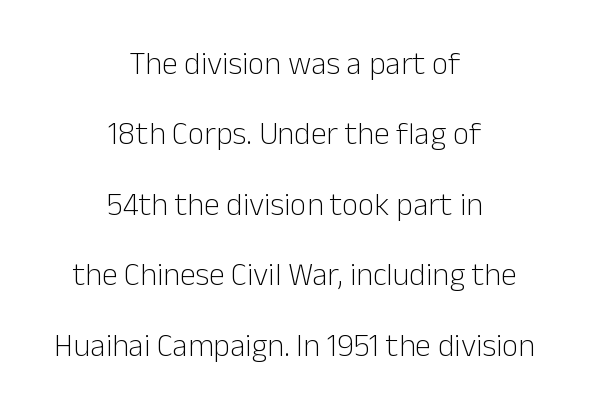
The image shows 32 px light sans-serif type, upright; set centered, loose line spacing (2.2x), normal letter spacing, not underlined; low stroke contrast and a medium x-height.
